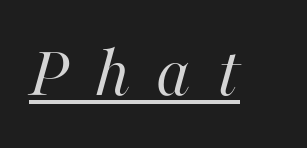
Looking at the ascenders, they clearly lean. A typesetter would call this heavily tracked-out type. You could not count columns in this text — the font is proportionally spaced. Nothing heavy about these letters — not bold at all. The passage shown is underscored from start to finish.
